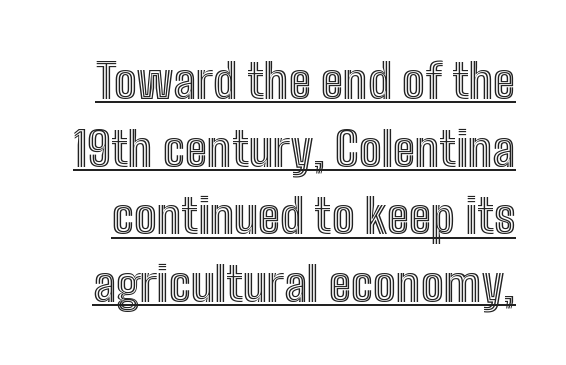
Q: Is the text italic (slanted)? A: No, it is upright.
Q: Is the text underlined? A: Yes.
Q: Is the spacing between letters normal or unusually wide? A: Normal.
Q: Is the spacing between lines tight, normal or loose? A: Normal.
Q: Width (condensed, normal, or wide)? A: Condensed.
Q: x-height? A: Medium.
Q: Monospaced? A: No.
